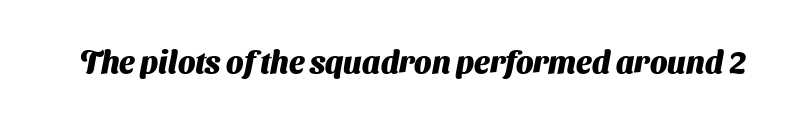
{"serif": "no", "bold": "yes", "weight": "heavy", "width": "normal", "stroke_contrast": "medium", "x_height": "medium", "monospaced": "no", "underline": "no", "letter_spacing": "normal", "letter_spacing_em": 0.0, "glyph_px": 31}
